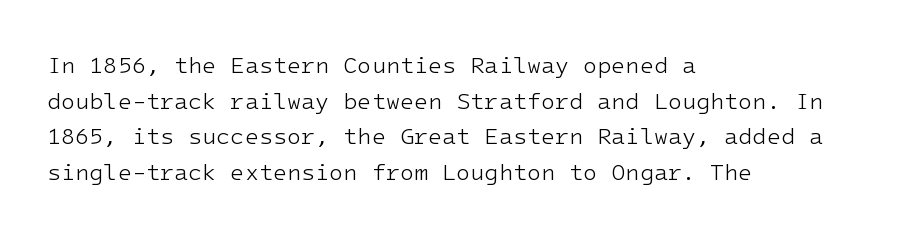
The image shows 23 px text type, upright; set left-aligned, normal line spacing (1.55x), normal letter spacing, not underlined.
